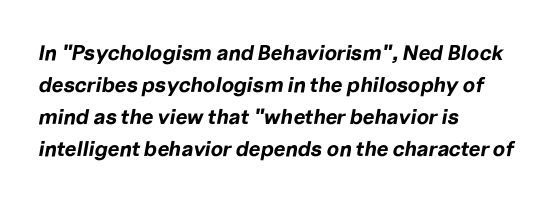
The image shows 21 px bold type, italic (leaning right); set left-aligned, normal line spacing (1.52x), normal letter spacing, not underlined.
